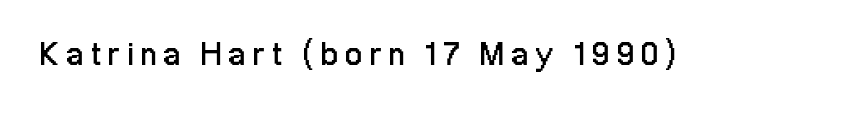
The image shows 33 px regular-weight, condensed sans-serif type, upright; set unusually wide letter spacing (+0.24 em), not underlined; low stroke contrast and a medium x-height.
